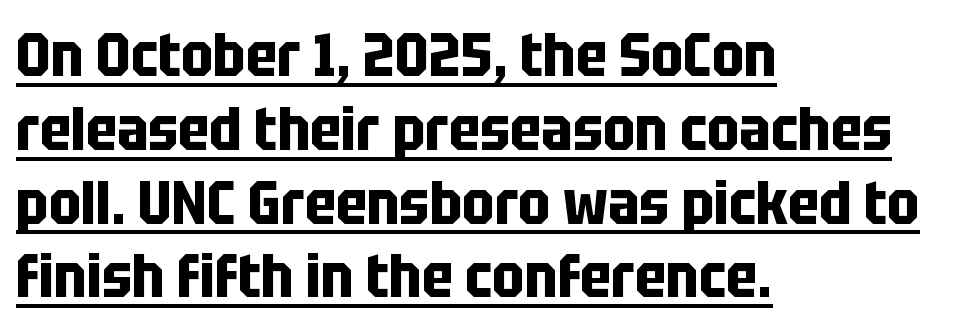
Q: Is the text bold? A: Yes.
Q: Is the text italic (slanted)? A: No, it is upright.
Q: Is the typeface a serif or a sans-serif typeface? A: Sans-serif.
Q: Is the text underlined? A: Yes.
Q: How is the paragraph aligned? A: Left-aligned.
Q: Is the spacing between letters normal or unusually wide? A: Normal.
Q: Width (condensed, normal, or wide)? A: Condensed.
Q: Stroke contrast? A: Low.
Q: x-height? A: Large.
Q: Monospaced? A: No.
